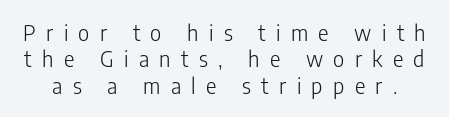
{"italic": "no", "bold": "no", "underline": "no", "line_spacing_ratio": 1.2, "letter_spacing": "wide", "letter_spacing_em": 0.47, "glyph_px": 22}
